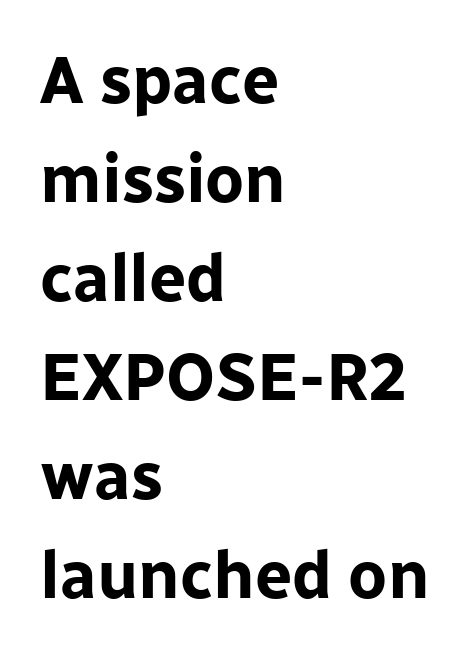
Q: Is the text bold? A: Yes.
Q: Is the text italic (slanted)? A: No, it is upright.
Q: Is the typeface a serif or a sans-serif typeface? A: Sans-serif.
Q: Is the text underlined? A: No.
Q: How is the paragraph aligned? A: Left-aligned.
Q: Is the spacing between letters normal or unusually wide? A: Normal.
Q: Is the spacing between lines tight, normal or loose? A: Normal.
Q: Width (condensed, normal, or wide)? A: Normal.
Q: Stroke contrast? A: Low.
Q: x-height? A: Medium.
Q: Monospaced? A: No.
